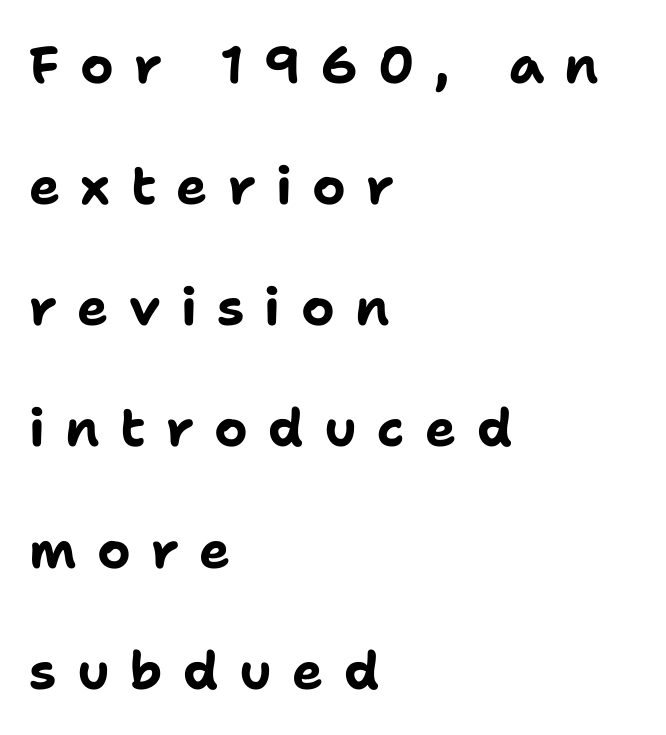
{"serif": "no", "italic": "no", "bold": "yes", "weight": "bold", "width": "normal", "stroke_contrast": "low", "x_height": "medium", "monospaced": "no", "underline": "no", "align": "left", "line_spacing": "loose", "line_spacing_ratio": 2.33, "letter_spacing": "wide", "letter_spacing_em": 0.39, "glyph_px": 52}
